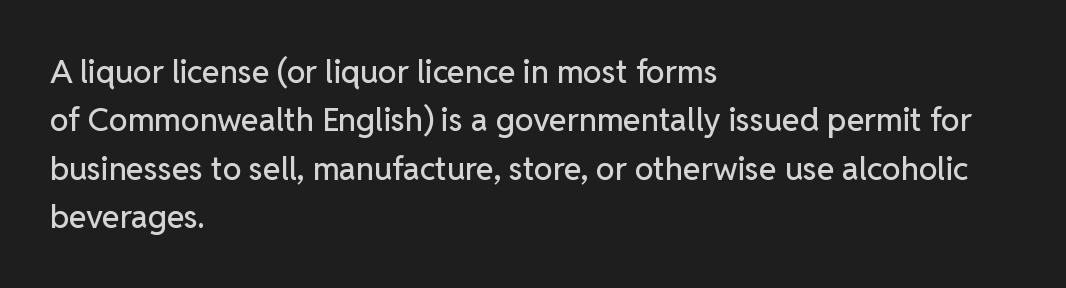
Q: Is the text italic (slanted)? A: No, it is upright.
Q: Is the typeface a serif or a sans-serif typeface? A: Sans-serif.
Q: Is the text underlined? A: No.
Q: How is the paragraph aligned? A: Left-aligned.
Q: Is the spacing between letters normal or unusually wide? A: Normal.
Q: Is the spacing between lines tight, normal or loose? A: Normal.
Q: Width (condensed, normal, or wide)? A: Normal.
Q: Stroke contrast? A: Low.
Q: x-height? A: Medium.
Q: Monospaced? A: No.
